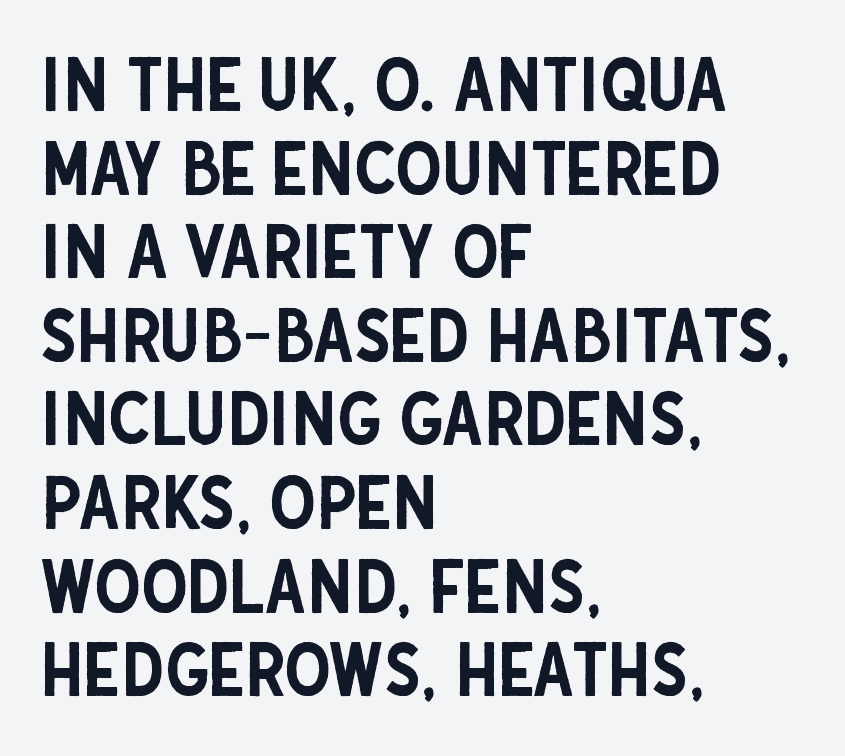
Characters follow at the spacing the type designer built in. Clear beneath every line of the passage. Do the characters align in a grid? No, the font is proportional. Is this a sans? Yes — the strokes have no serifs. If you drew a line through each stem, it would be perfectly vertical. One glance says dense: line gaps are narrower than usual.
